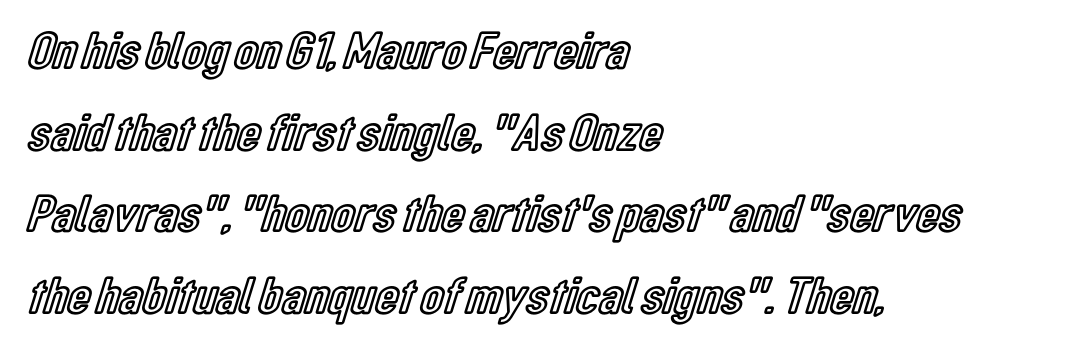
The image shows 53 px condensed type; set left-aligned, normal line spacing (1.54x), normal letter spacing, not underlined; a medium x-height.
